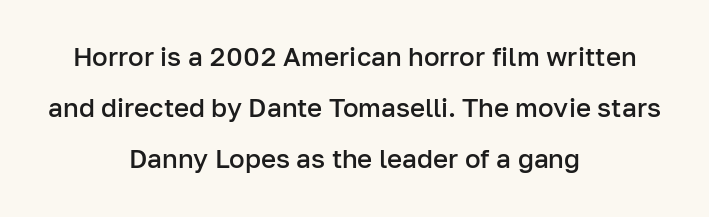
The image shows 26 px text type, upright; set centered, loose line spacing (1.97x), normal letter spacing, not underlined.
